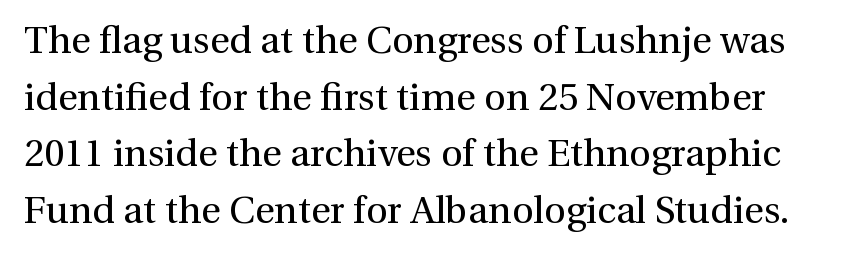
No word sits above an underline. Weight: not bold — regular or lighter. Tracking here is standard; glyphs follow each other at the usual distance. Do the letters lean? They stand straight.
